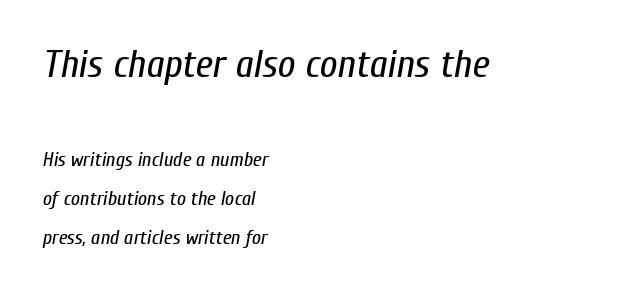
The image shows 39 px regular-weight, condensed type, italic (leaning right); set left-aligned, loose line spacing (1.93x), normal letter spacing, not underlined; the first (top) block is 1.95x larger; low stroke contrast and a medium x-height.
